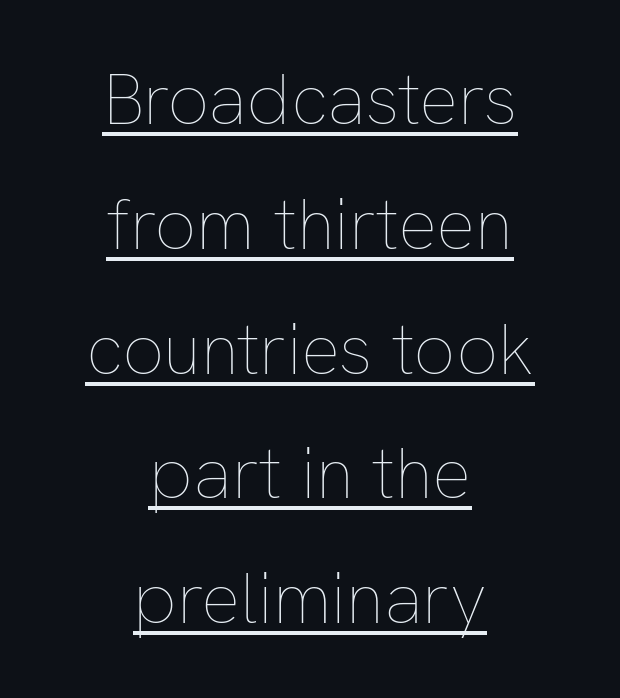
{"italic": "no", "bold": "no", "weight": "thin", "width": "normal", "stroke_contrast": "low", "x_height": "medium", "monospaced": "no", "underline": "yes", "align": "center", "line_spacing_ratio": 1.71, "letter_spacing": "normal", "letter_spacing_em": 0.0, "glyph_px": 73}
